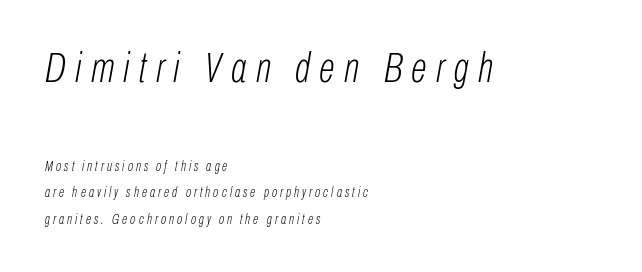
The image shows 42 px light, condensed type, italic (leaning right); set left-aligned, line spacing 1.89x, unusually wide letter spacing (+0.22 em), not underlined; the first (top) block is 3.0x larger; low stroke contrast and a medium x-height.
